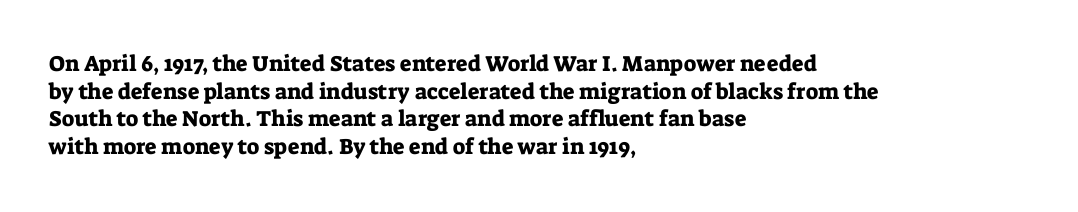
Regarding leading, the lines here are spaced in the standard way. The space beneath each line is pristine and unruled. Tracking value appears to be zero — textbook default spacing. The setting favours the left margin, as ordinary paragraphs usually do.
